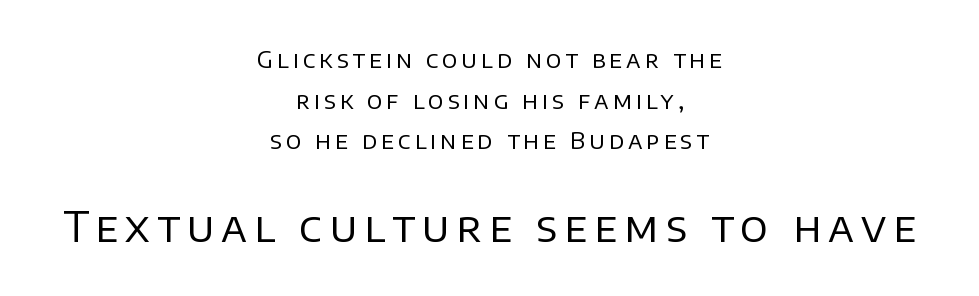
Line starts and ends both wander, symmetrically. Any mark beneath the type? The region is blank. The face used here is proportionally spaced, like ordinary book or web type. Tall strokes in this sample are plumb rather than angled. The weight tops out at a normal text grade.
